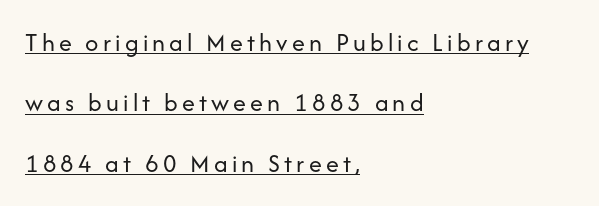
Q: Is the text bold? A: No.
Q: Is the text italic (slanted)? A: No, it is upright.
Q: Is the text underlined? A: Yes.
Q: How is the paragraph aligned? A: Left-aligned.
Q: Is the spacing between lines tight, normal or loose? A: Loose.
